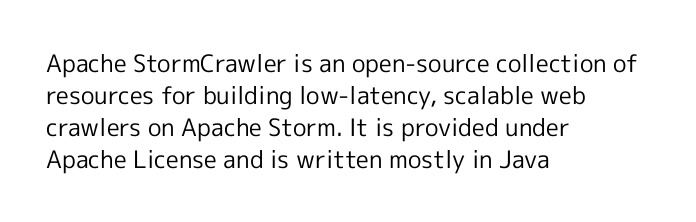
Q: Is the text bold? A: No.
Q: Is the text italic (slanted)? A: No, it is upright.
Q: Is the text underlined? A: No.
Q: How is the paragraph aligned? A: Left-aligned.
Q: Is the spacing between letters normal or unusually wide? A: Normal.
Q: Is the spacing between lines tight, normal or loose? A: Normal.
